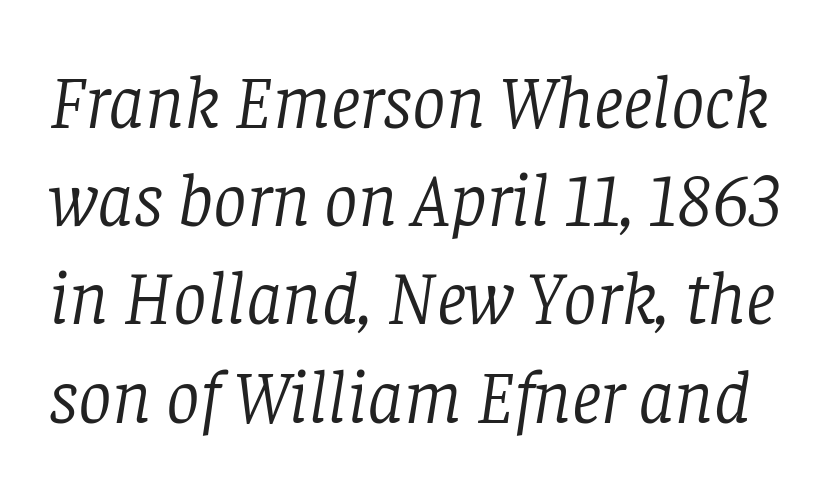
The image shows 75 px light serif type, italic (leaning right); set normal line spacing (1.31x), normal letter spacing, not underlined; low stroke contrast and a large x-height.
